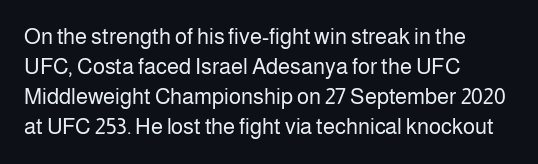
Q: Is the text bold? A: No.
Q: Is the text italic (slanted)? A: No, it is upright.
Q: Is the text underlined? A: No.
Q: How is the paragraph aligned? A: Left-aligned.
Q: Is the spacing between letters normal or unusually wide? A: Normal.
Q: Is the spacing between lines tight, normal or loose? A: Normal.
